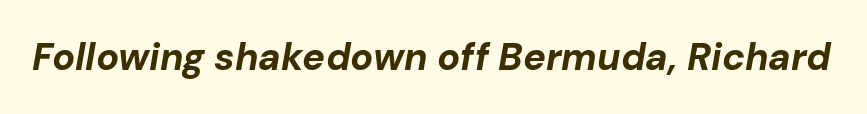
{"italic": "yes", "lean": "right", "slant_degrees": 10, "bold": "yes", "weight": "bold", "width": "normal", "stroke_contrast": "low", "x_height": "medium", "monospaced": "no", "underline": "no", "letter_spacing": "normal", "letter_spacing_em": 0.0, "glyph_px": 38}
